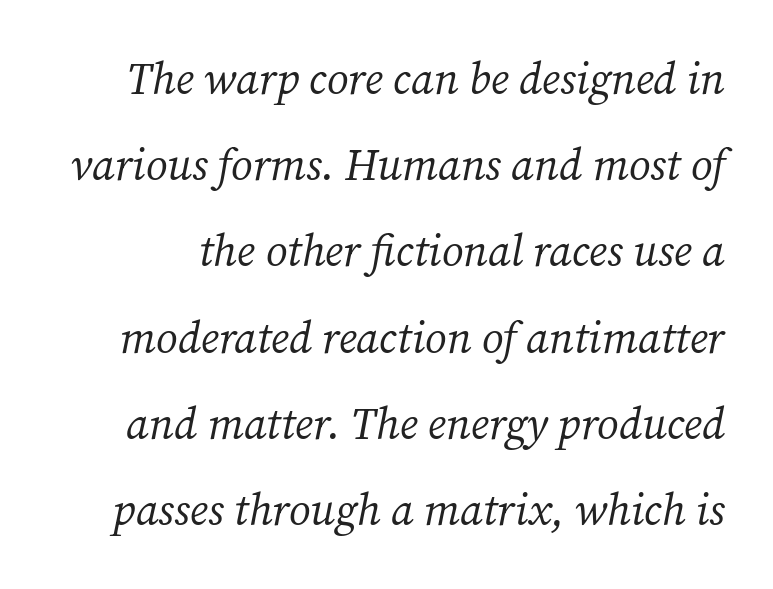
{"serif": "yes", "italic": "yes", "lean": "right", "slant_degrees": 12, "bold": "no", "weight": "regular", "width": "normal", "stroke_contrast": "medium", "x_height": "medium", "monospaced": "no", "underline": "no", "line_spacing": "loose", "line_spacing_ratio": 1.96, "letter_spacing": "normal", "letter_spacing_em": 0.0, "glyph_px": 44}
